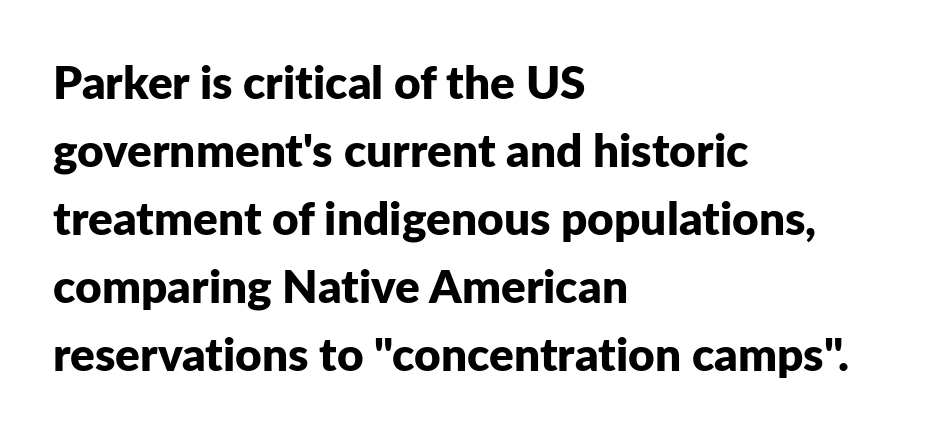
The image shows 46 px bold sans-serif type, upright; set left-aligned, normal line spacing (1.48x), normal letter spacing, not underlined; low stroke contrast and a medium x-height.
